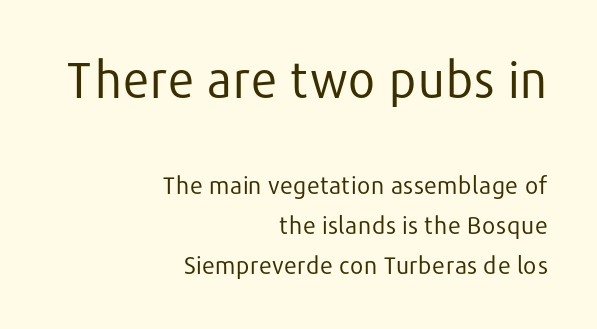
The image shows 49 px regular-weight sans-serif type, upright; set right-aligned, normal line spacing (1.67x), normal letter spacing, not underlined; the first (top) block is 2.04x larger; low stroke contrast and a medium x-height.
